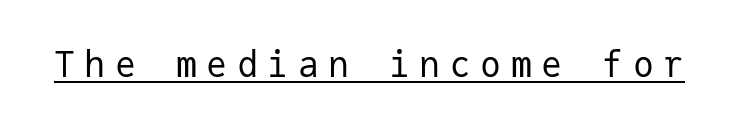
{"serif": "no", "italic": "no", "bold": "no", "weight": "regular", "width": "normal", "stroke_contrast": "low", "x_height": "medium", "monospaced": "yes", "underline": "yes", "letter_spacing": "wide", "letter_spacing_em": 0.27, "glyph_px": 35}
